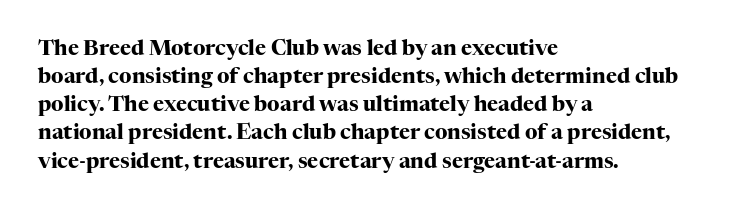
{"italic": "no", "bold": "yes", "underline": "no", "align": "left", "line_spacing": "normal", "line_spacing_ratio": 1.34, "letter_spacing": "normal", "letter_spacing_em": 0.0, "glyph_px": 21}
